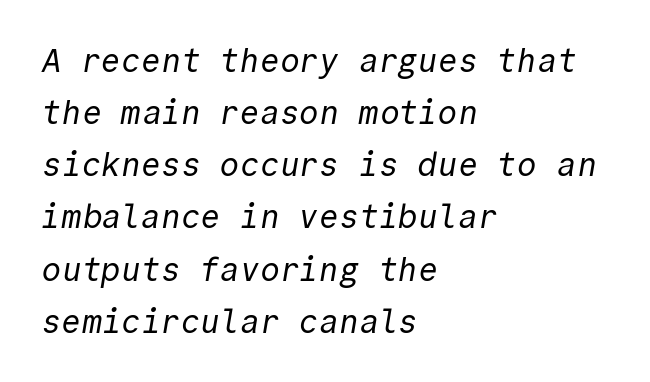
{"serif": "no", "bold": "no", "weight": "regular", "width": "normal", "x_height": "medium", "monospaced": "yes", "underline": "no", "align": "left", "line_spacing": "normal", "line_spacing_ratio": 1.58, "letter_spacing": "normal", "letter_spacing_em": 0.0, "glyph_px": 33}
